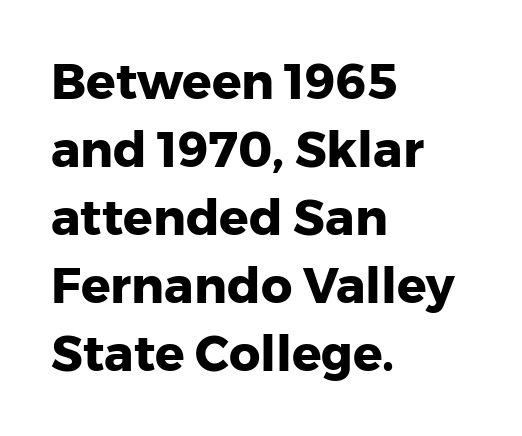
The image shows 49 px heavy sans-serif type, upright; set left-aligned, normal line spacing (1.39x), normal letter spacing, not underlined; low stroke contrast and a medium x-height.
